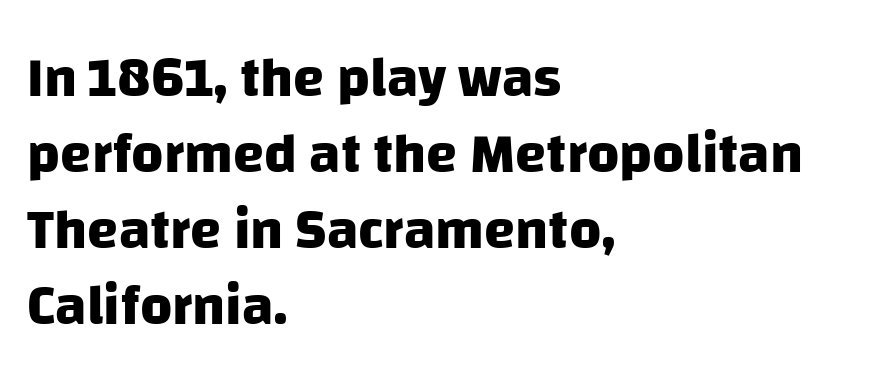
The image shows 56 px heavy sans-serif type; set left-aligned, normal line spacing (1.36x), normal letter spacing, not underlined; low stroke contrast and a large x-height.
